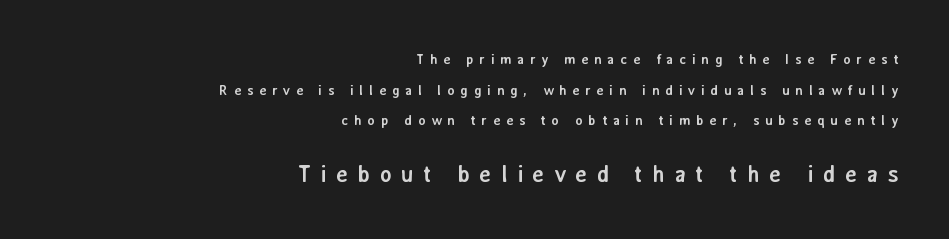
The lower block of text is set noticeably larger than the block above it. Tall strokes in this sample are plumb rather than angled. Weight check: bold — yes, fully. The string is rendered with underlining switched off. Teacher's note: observe the even right margin — that is flush-right alignment.
